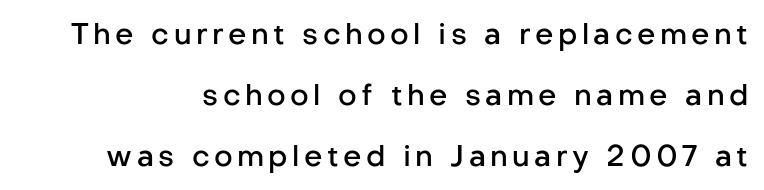
{"serif": "no", "italic": "no", "bold": "semi", "weight": "semibold", "width": "normal", "stroke_contrast": "low", "x_height": "medium", "monospaced": "no", "underline": "no", "line_spacing": "loose", "line_spacing_ratio": 2.1, "glyph_px": 29}
